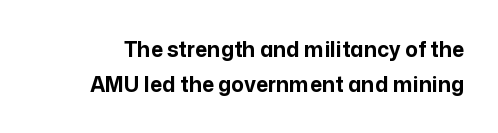
Q: Is the text bold? A: Yes.
Q: Is the text italic (slanted)? A: No, it is upright.
Q: Is the text underlined? A: No.
Q: Is the spacing between letters normal or unusually wide? A: Normal.
Q: Is the spacing between lines tight, normal or loose? A: Normal.
